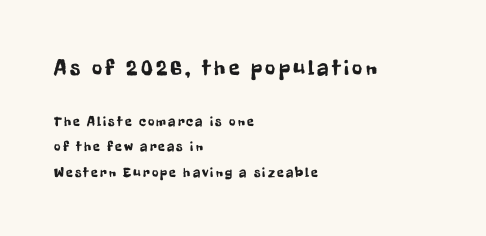
Which chunk is bigger? The first one — the top block dwarfs the bottom. The foot of each line stays bare and open. Horizontally, the lines are justified to the leading edge only. Posture: straight, roman, zero tilt.
